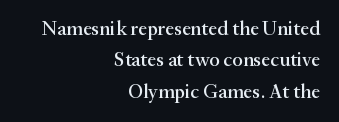
The zone under the glyphs is completely vacant. Posture: upright roman. Students, note that the glyphs here touch the page at normal intervals. The lines are quadded right. The lines sit at an ordinary, default distance from one another.
